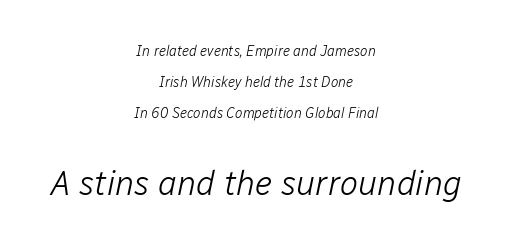
Size hierarchy here favors the trailing block over the leading one. Line starts and ends both wander, symmetrically. Quick note: interline space is abundant. These lines are rendered in a variable-pitch font. The glyphs are unaccompanied by any horizontal stroke below them.
